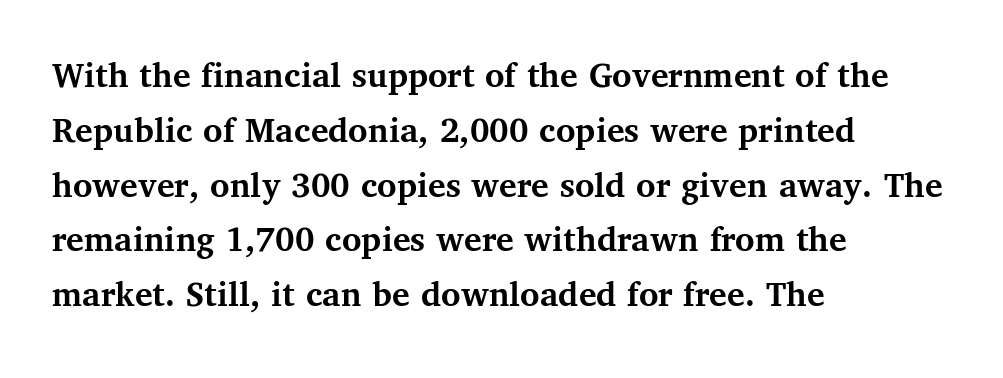
Examine the stroke ends and you'll spot serifs. Tall strokes in this sample are plumb rather than angled. Decoration check: the copy has no underline. Typographic density is high because the face is bold. This sample keeps an unexceptional amount of space between lines.
